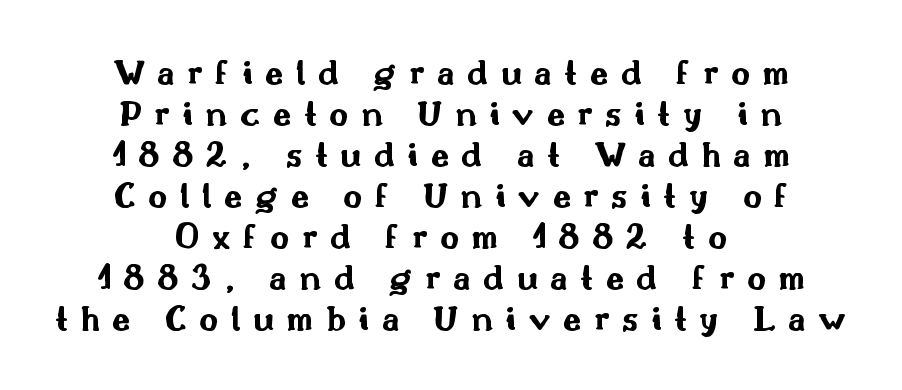
The image shows 37 px bold, wide sans-serif type, upright; set centered, tight line spacing (1.11x), unusually wide letter spacing (+0.34 em), not underlined; medium stroke contrast and a small x-height.
